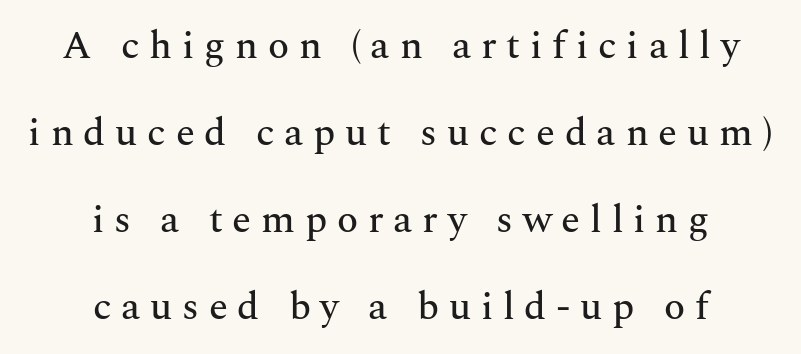
The image shows 39 px serif type, upright; set centered, loose line spacing (2.23x), unusually wide letter spacing (+0.25 em), not underlined; medium stroke contrast and a medium x-height.
